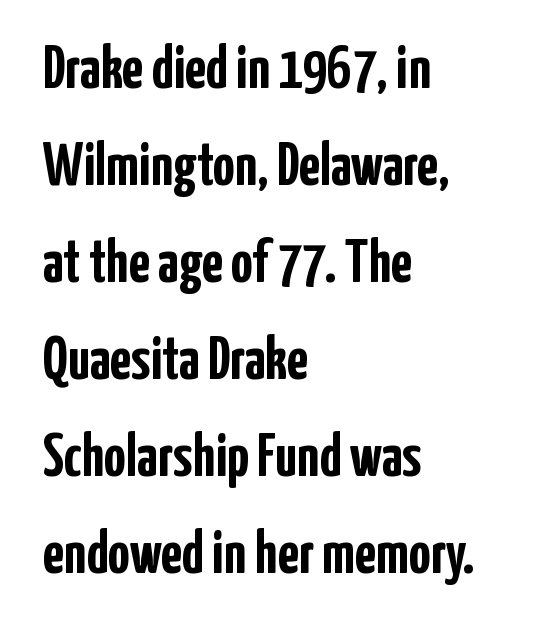
{"serif": "no", "italic": "no", "bold": "yes", "weight": "semibold", "width": "condensed", "stroke_contrast": "low", "x_height": "medium", "monospaced": "no", "underline": "no", "align": "left", "line_spacing": "normal", "line_spacing_ratio": 1.59, "letter_spacing": "normal", "letter_spacing_em": 0.0, "glyph_px": 61}
